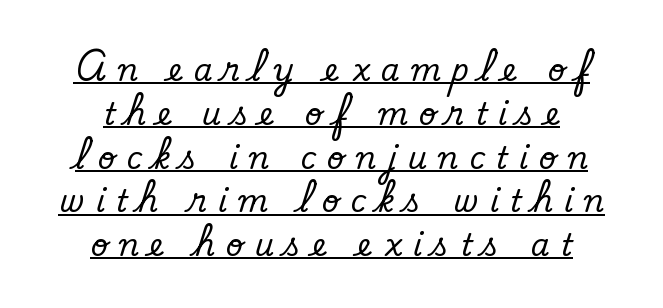
Q: Is the text bold? A: No.
Q: Is the typeface a serif or a sans-serif typeface? A: Sans-serif.
Q: Is the text underlined? A: Yes.
Q: How is the paragraph aligned? A: Centered.
Q: Is the spacing between letters normal or unusually wide? A: Unusually wide.
Q: Is the spacing between lines tight, normal or loose? A: Normal.
Q: Width (condensed, normal, or wide)? A: Normal.
Q: Stroke contrast? A: Low.
Q: x-height? A: Small.
Q: Monospaced? A: No.
